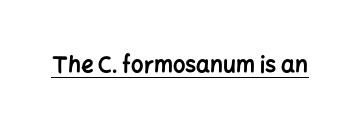
Q: Is the text bold? A: Yes.
Q: Is the text italic (slanted)? A: No, it is upright.
Q: Is the text underlined? A: Yes.
Q: Is the spacing between letters normal or unusually wide? A: Normal.
